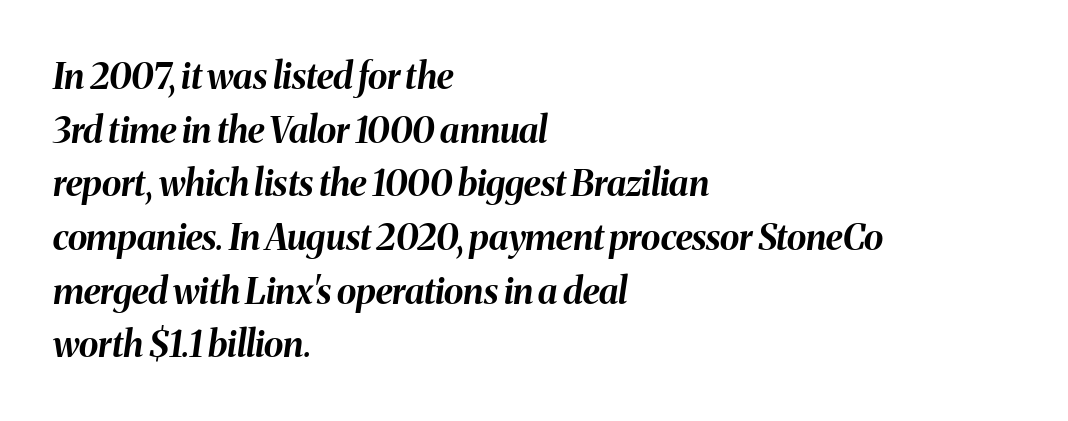
{"italic": "yes", "lean": "right", "slant_degrees": 8, "bold": "yes", "weight": "bold", "width": "normal", "stroke_contrast": "medium", "x_height": "medium", "monospaced": "no", "underline": "no", "align": "left", "line_spacing": "normal", "line_spacing_ratio": 1.49, "letter_spacing": "normal", "letter_spacing_em": 0.0, "glyph_px": 36}
